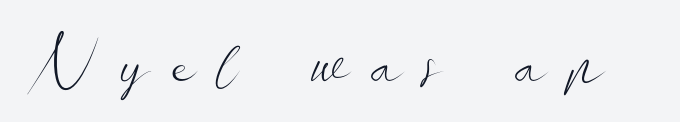
{"serif": "no", "bold": "no", "weight": "light", "width": "wide", "stroke_contrast": "low", "x_height": "small", "monospaced": "no", "underline": "no", "letter_spacing": "wide", "letter_spacing_em": 0.35, "glyph_px": 67}
